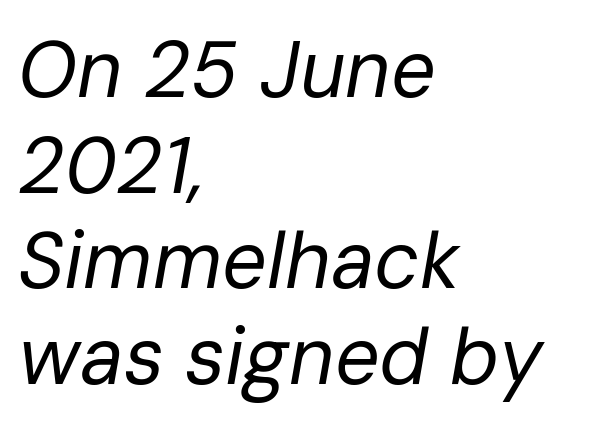
Q: Is the text bold? A: No.
Q: Is the text italic (slanted)? A: Yes, it leans right by about 10 degrees.
Q: Is the text underlined? A: No.
Q: How is the paragraph aligned? A: Left-aligned.
Q: Is the spacing between letters normal or unusually wide? A: Normal.
Q: Width (condensed, normal, or wide)? A: Normal.
Q: Stroke contrast? A: Low.
Q: x-height? A: Medium.
Q: Monospaced? A: No.
